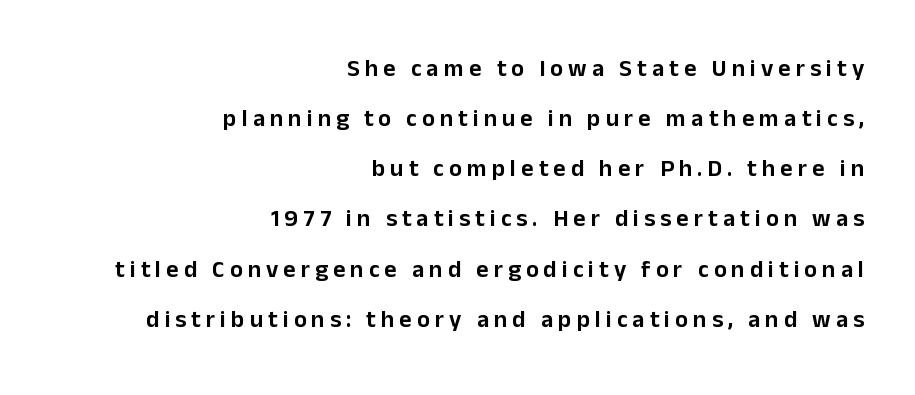
Q: Is the text italic (slanted)? A: No, it is upright.
Q: Is the text underlined? A: No.
Q: How is the paragraph aligned? A: Right-aligned.
Q: Is the spacing between letters normal or unusually wide? A: Unusually wide.
Q: Is the spacing between lines tight, normal or loose? A: Loose.
